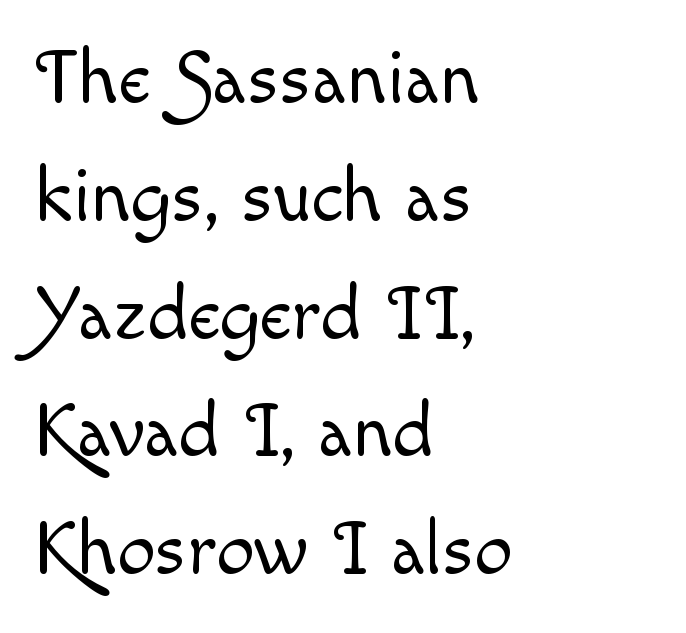
Q: Is the text bold? A: No.
Q: Is the text italic (slanted)? A: No, it is upright.
Q: Is the text underlined? A: No.
Q: How is the paragraph aligned? A: Left-aligned.
Q: Is the spacing between letters normal or unusually wide? A: Normal.
Q: Is the spacing between lines tight, normal or loose? A: Normal.
Q: Width (condensed, normal, or wide)? A: Normal.
Q: x-height? A: Small.
Q: Monospaced? A: No.
